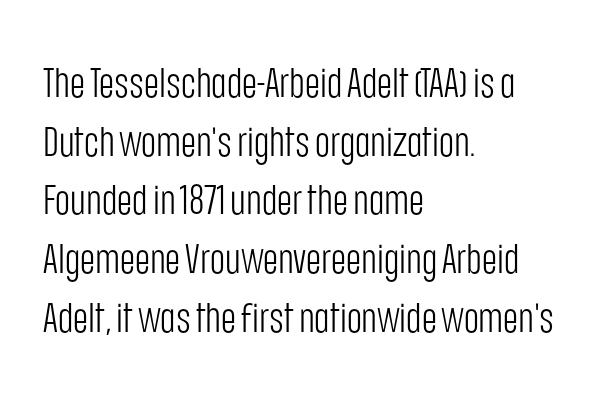
The image shows 41 px light, condensed sans-serif type, upright; set left-aligned, normal line spacing (1.43x), normal letter spacing, not underlined; low stroke contrast and a large x-height.
